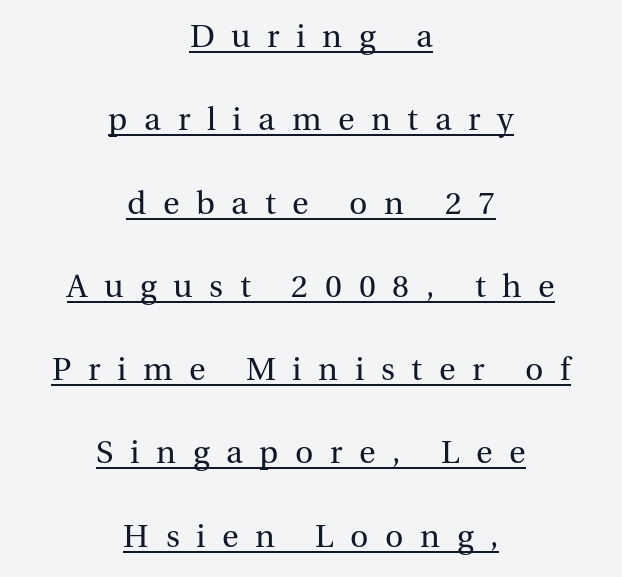
A typesetter would label this face a serif. The vertical gap from one line to the next is large. Note the varied advance widths — an 'i' is clearly narrower than an 'm'. Stems here are at most as thick as an everyday book face. Horizontally, the lines are justified to the midpoint only. Here the glyphs are tracked loosely, breaking word shapes into spaced letters.
